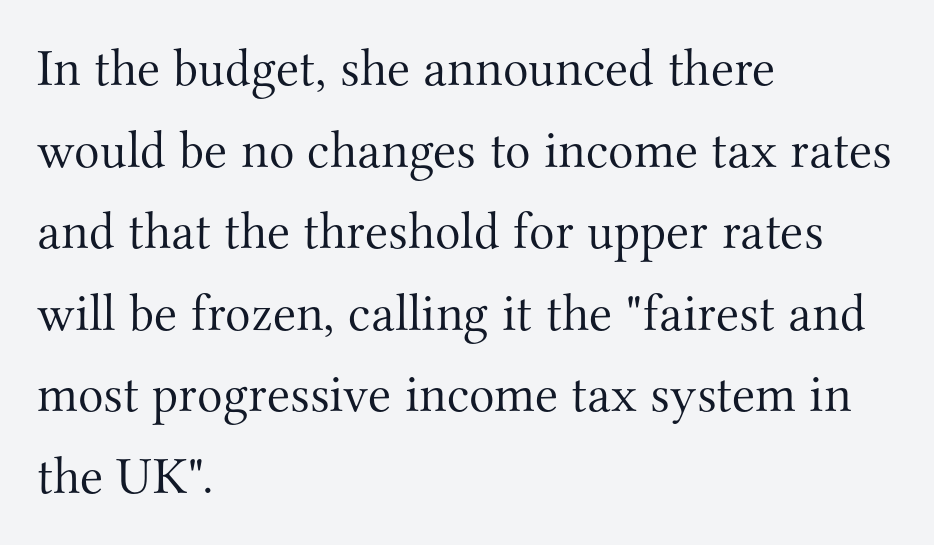
Q: Is the text bold? A: No.
Q: Is the text italic (slanted)? A: No, it is upright.
Q: Is the typeface a serif or a sans-serif typeface? A: Serif.
Q: Is the text underlined? A: No.
Q: How is the paragraph aligned? A: Left-aligned.
Q: Is the spacing between letters normal or unusually wide? A: Normal.
Q: Is the spacing between lines tight, normal or loose? A: Normal.
Q: Width (condensed, normal, or wide)? A: Normal.
Q: Stroke contrast? A: Medium.
Q: x-height? A: Small.
Q: Monospaced? A: No.
